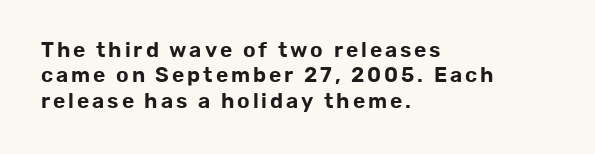
A bare baseline throughout the passage. This sample uses an upright cut, with every glyph sitting square on the baseline. These lines are set flush left with a ragged right edge.
